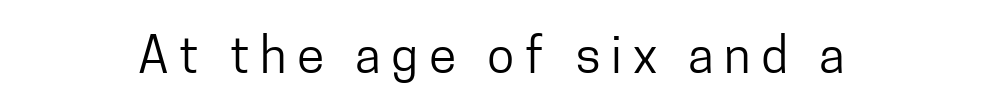
{"serif": "no", "italic": "no", "bold": "no", "weight": "regular", "width": "condensed", "stroke_contrast": "low", "x_height": "medium", "monospaced": "no", "underline": "no", "letter_spacing": "wide", "letter_spacing_em": 0.21, "glyph_px": 50}
